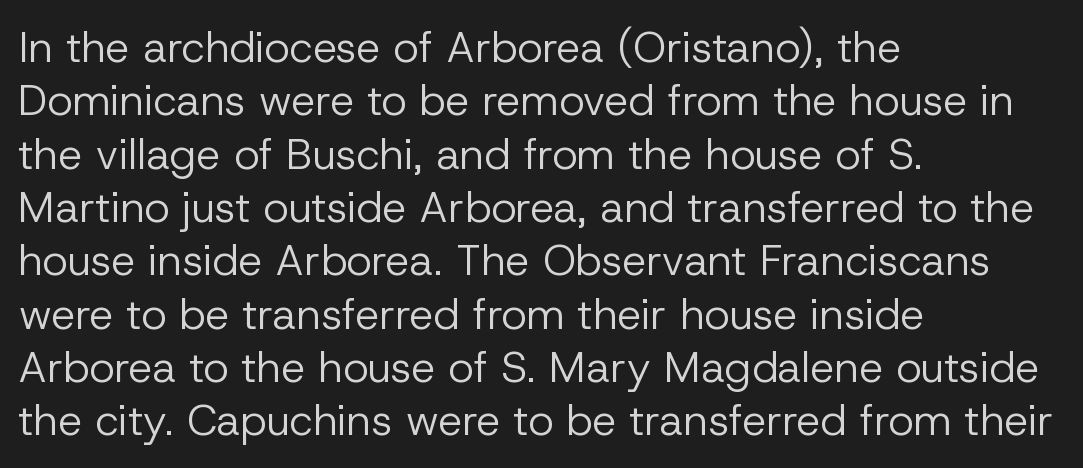
The image shows 43 px regular-weight sans-serif type, upright; set left-aligned, line spacing 1.24x, normal letter spacing, not underlined; low stroke contrast and a medium x-height.
